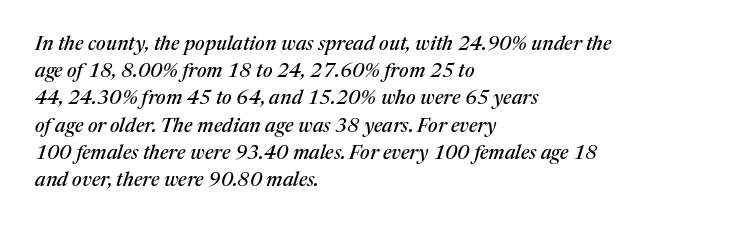
The image shows 20 px text type, italic (leaning right); set left-aligned, normal line spacing (1.36x), normal letter spacing, not underlined.
